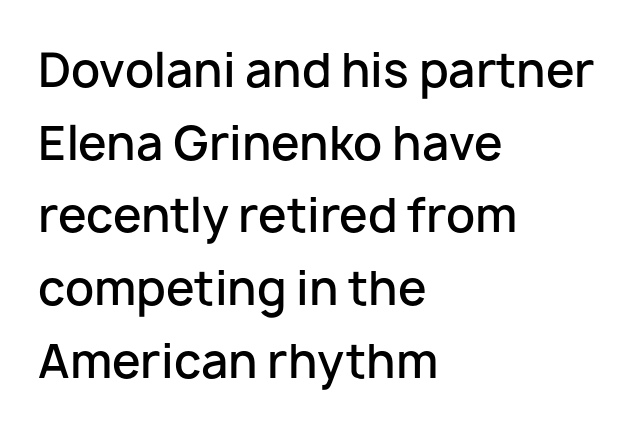
The axis of the letterforms is exactly vertical. The face used here is proportionally spaced, like ordinary book or web type. Does the weight exceed regular? Yes, but only to semibold. The lines sit at an ordinary, default distance from one another. The letters carry no serifs — their stems end cleanly without finishing strokes. Typeset ragged right — the left edge is the straight one.
